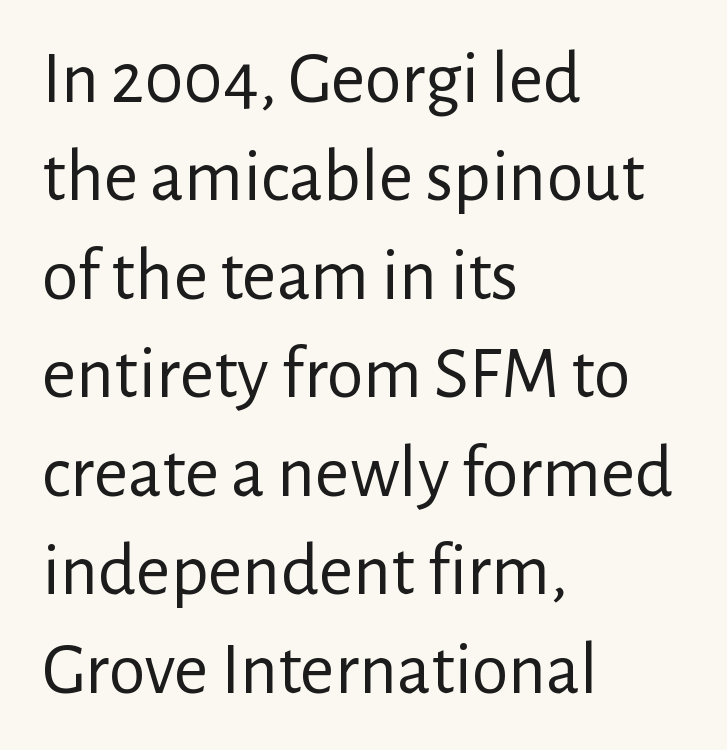
Check the space under the baseline: it is left empty. Horizontal alignment here is leftward, the default for most running prose. Tracking here is standard; glyphs follow each other at the usual distance. Is this a fixed-width face? No — the glyphs have proportional, varying widths. On a weight scale, this lands at 450 or below.
